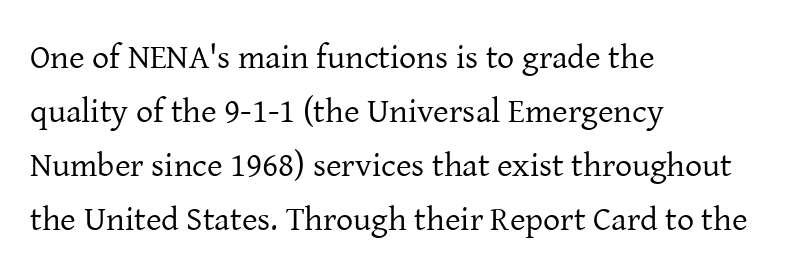
The image shows 34 px regular-weight serif type, upright; set left-aligned, normal line spacing (1.59x), normal letter spacing, not underlined; low stroke contrast and a medium x-height.
